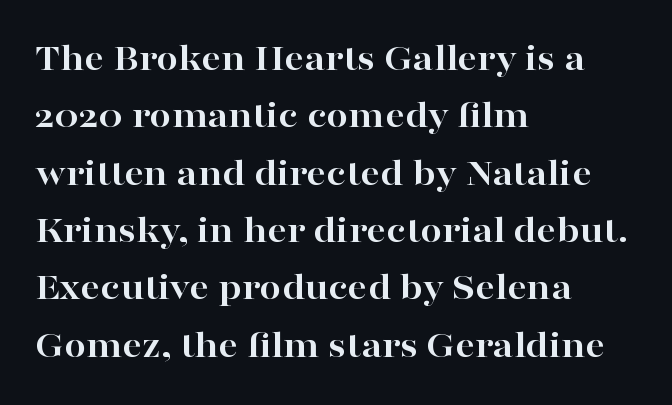
{"serif": "yes", "italic": "no", "bold": "yes", "weight": "bold", "width": "wide", "stroke_contrast": "high", "x_height": "medium", "monospaced": "no", "underline": "no", "align": "left", "line_spacing": "normal", "line_spacing_ratio": 1.47, "letter_spacing": "normal", "letter_spacing_em": 0.0, "glyph_px": 39}
